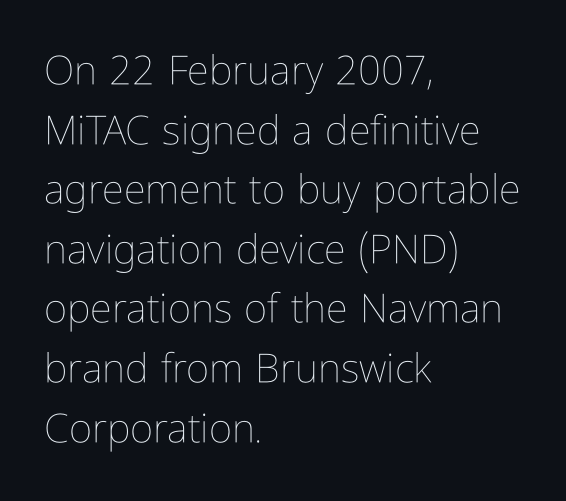
Quick note: interline space is typical. Underline: absent. Is this a heavy cut? Hardly; it is regular or lighter. When letters stand straight like this, we call the style roman or upright.
